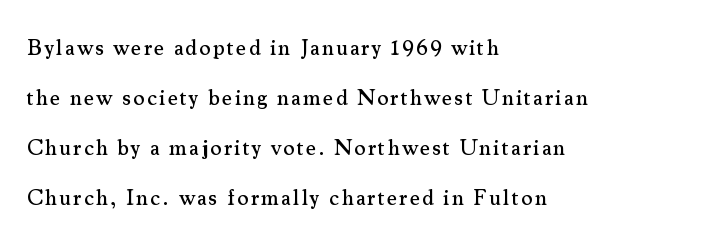
Q: Is the text italic (slanted)? A: No, it is upright.
Q: Is the text underlined? A: No.
Q: How is the paragraph aligned? A: Left-aligned.
Q: Is the spacing between lines tight, normal or loose? A: Loose.
